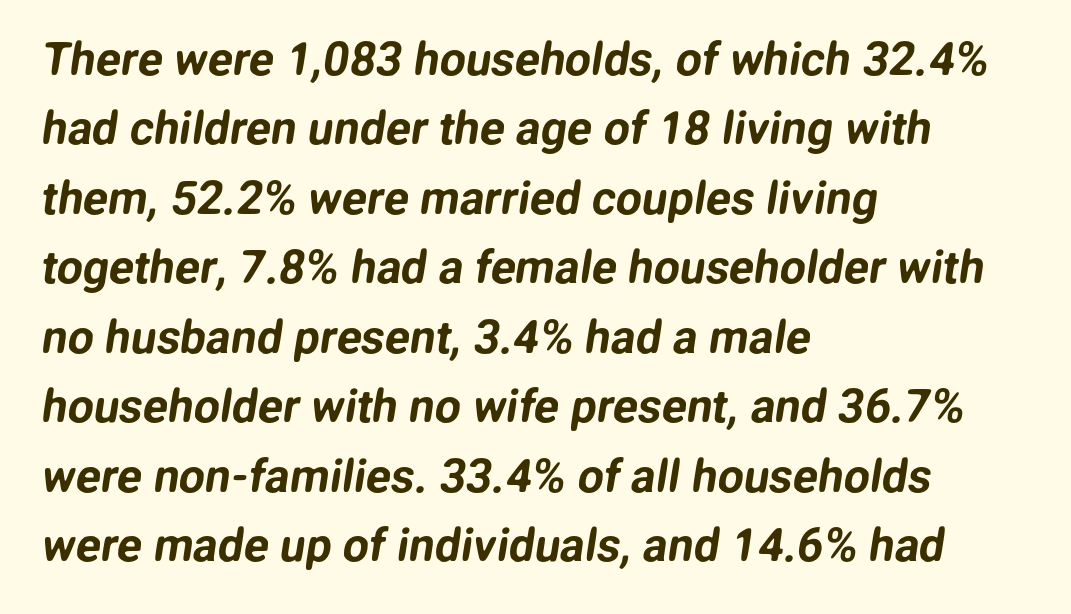
The rendering shows plain stroke endings on the letterforms — a sans-serif design. Each line starts at the same left margin while the right side varies. Each new line begins a customary step beneath the previous one. Nothing unusual about the tracking: characters are spaced as the font intends. Looks like regular typesetting: each glyph gets only the width it needs.
